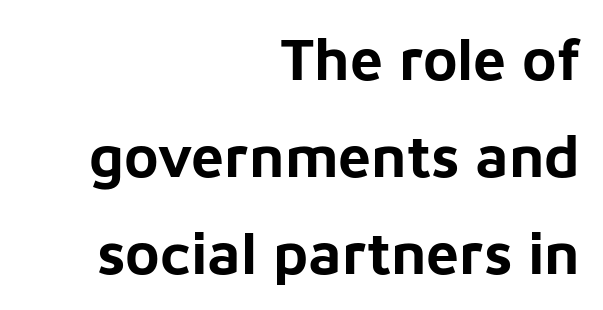
Decoration check: the copy has no underline. Character widths vary here, with narrow letters taking less room than wide ones. Is there much room between lines? A standard amount, neither cramped nor airy. What weight is shown? A full bold with thick strokes. The designer went with a sans here, leaving each stem footless. Short note: letters normally spaced.
